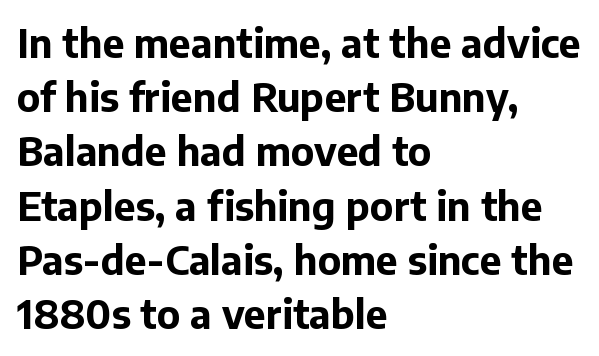
The rendering anchors every line to the left-hand side. The passage shown is typed in a proportional face where columns would drift. This is roman type, the default non-slanted kind. The baseline area is clear. Glyph-to-glyph distance matches everyday printed text.
